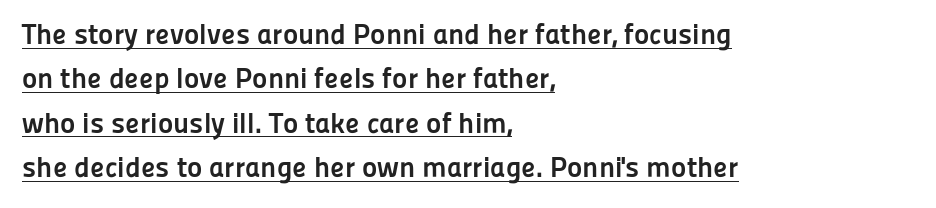
The image shows 29 px semibold sans-serif type, upright; set left-aligned, normal line spacing (1.53x), normal letter spacing, underlined; low stroke contrast and a medium x-height.
